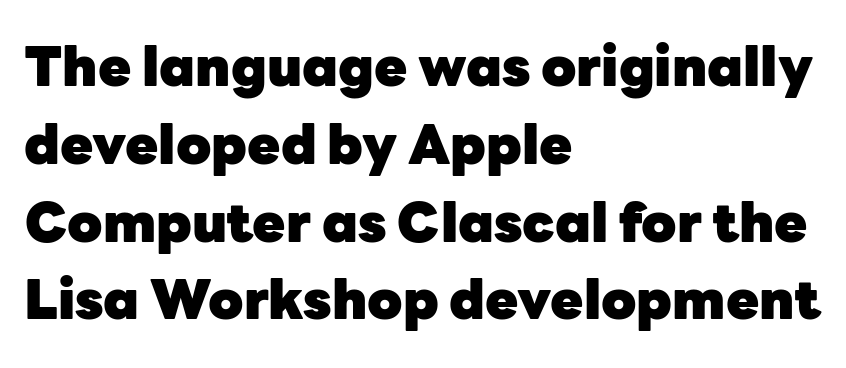
The image shows 54 px heavy sans-serif type, upright; set left-aligned, normal line spacing (1.44x), normal letter spacing, not underlined; low stroke contrast and a medium x-height.
